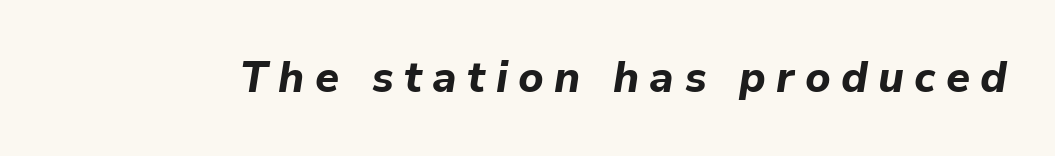
The image shows 43 px bold type, italic (leaning right); set unusually wide letter spacing (+0.24 em), not underlined; low stroke contrast and a medium x-height.
